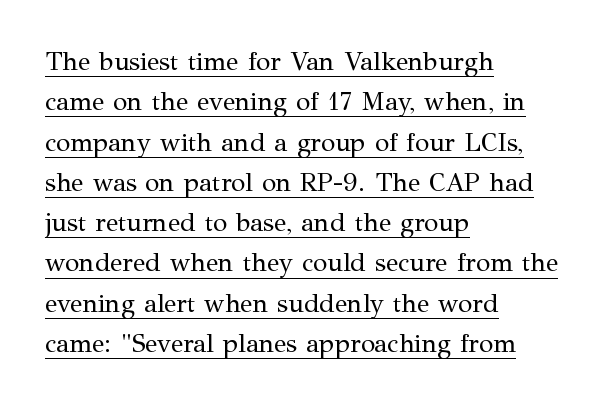
{"italic": "no", "bold": "no", "underline": "yes", "align": "left", "line_spacing": "normal", "line_spacing_ratio": 1.55, "letter_spacing": "normal", "letter_spacing_em": 0.0, "glyph_px": 26}
